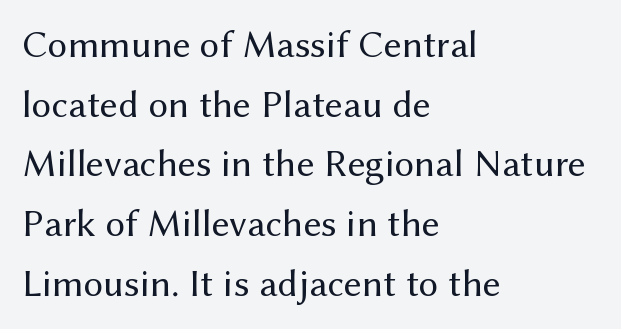
Type style note: lacks serifs. Is the type heavy? It reads as light-to-regular instead. Line spacing here is normal. A typesetter would call this proportional, since set widths differ per character. Check the space under the baseline: it is left empty. Inter-character spacing is left at the font's built-in metrics.
